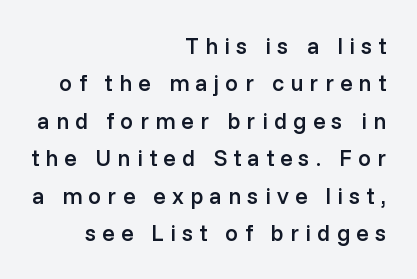
The image shows 23 px text type, upright; set right-aligned, normal line spacing (1.63x), unusually wide letter spacing (+0.27 em), not underlined.
